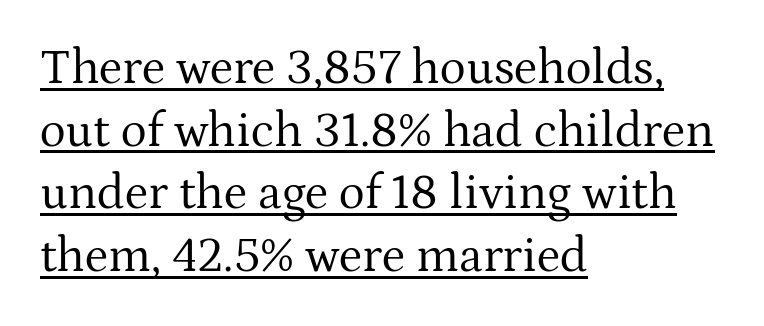
The image shows 49 px regular-weight serif type, upright; set left-aligned, normal line spacing (1.28x), normal letter spacing, underlined; medium stroke contrast and a medium x-height.
